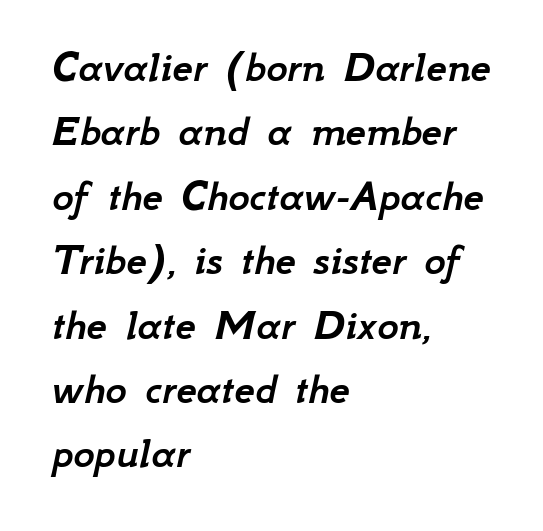
The image shows 46 px text type, italic (leaning right); set left-aligned, normal line spacing (1.4x), normal letter spacing, not underlined; low stroke contrast and a small x-height.
